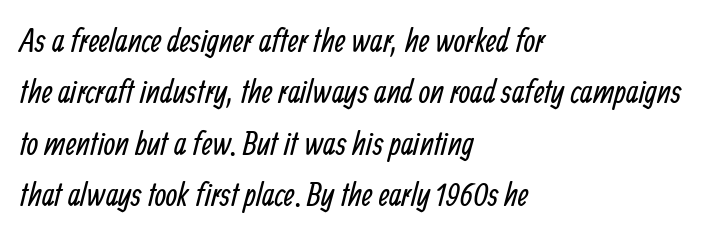
Q: Is the text bold? A: No.
Q: Is the typeface a serif or a sans-serif typeface? A: Sans-serif.
Q: Is the text underlined? A: No.
Q: How is the paragraph aligned? A: Left-aligned.
Q: Is the spacing between letters normal or unusually wide? A: Normal.
Q: Is the spacing between lines tight, normal or loose? A: Normal.
Q: Width (condensed, normal, or wide)? A: Condensed.
Q: Stroke contrast? A: Low.
Q: x-height? A: Medium.
Q: Monospaced? A: No.
